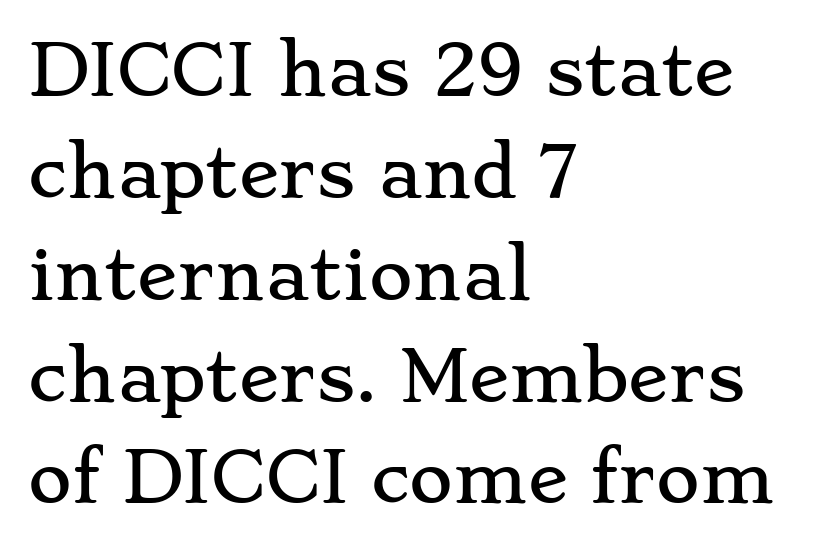
The image shows 67 px wide serif type, upright; set left-aligned, normal line spacing (1.52x), normal letter spacing, not underlined; low stroke contrast and a small x-height.
